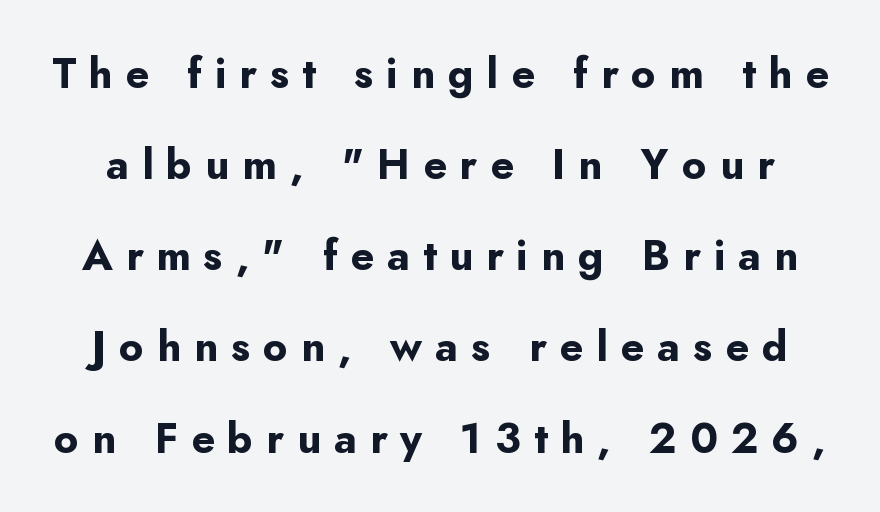
{"serif": "no", "italic": "no", "bold": "yes", "weight": "bold", "width": "normal", "stroke_contrast": "low", "x_height": "small", "monospaced": "no", "underline": "no", "line_spacing": "loose", "line_spacing_ratio": 2.17, "letter_spacing": "wide", "letter_spacing_em": 0.31, "glyph_px": 42}
